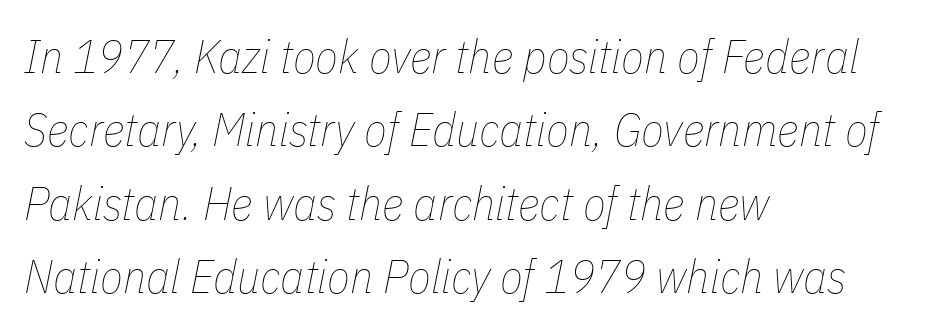
Q: Is the text bold? A: No.
Q: Is the text italic (slanted)? A: Yes, it leans right by about 11 degrees.
Q: Is the text underlined? A: No.
Q: How is the paragraph aligned? A: Left-aligned.
Q: Is the spacing between letters normal or unusually wide? A: Normal.
Q: Is the spacing between lines tight, normal or loose? A: Normal.
Q: Width (condensed, normal, or wide)? A: Condensed.
Q: Stroke contrast? A: Low.
Q: x-height? A: Medium.
Q: Monospaced? A: No.
